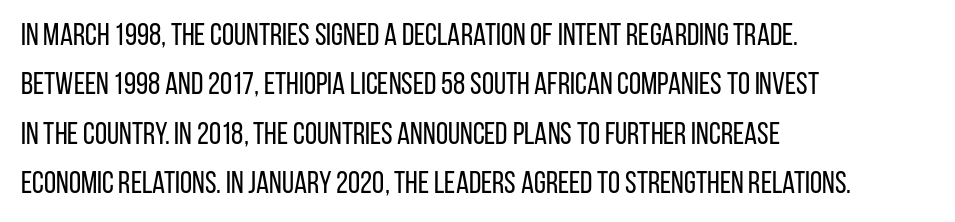
The image shows 31 px regular-weight, condensed sans-serif type, upright; set left-aligned, normal line spacing (1.59x), normal letter spacing, not underlined; low stroke contrast and a large x-height.
